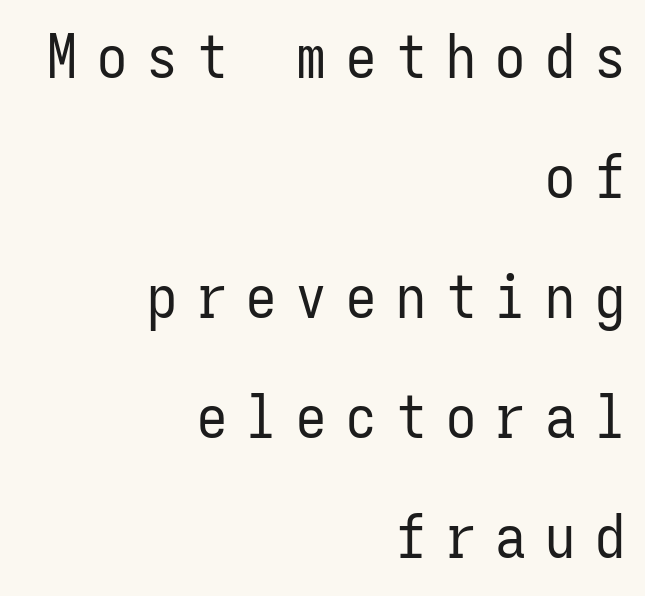
The image shows 60 px regular-weight, condensed sans-serif type, upright, monospaced; set right-aligned, loose line spacing (2.0x), unusually wide letter spacing (+0.33 em), not underlined; low stroke contrast and a medium x-height.
